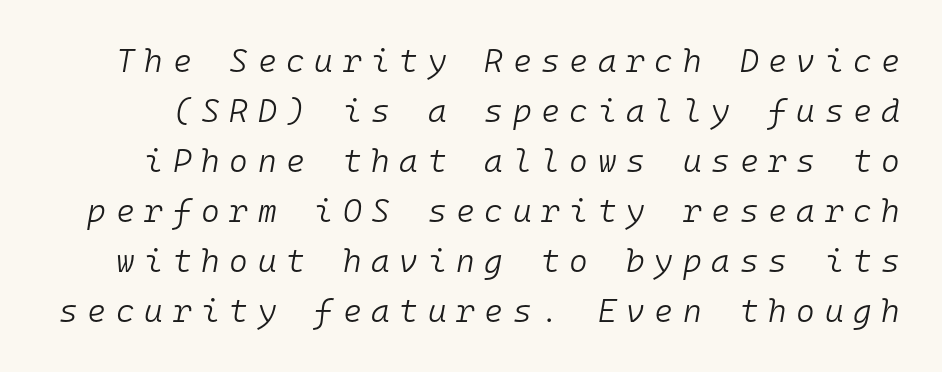
The image shows 32 px light type, italic (leaning right), monospaced; set normal line spacing (1.56x), unusually wide letter spacing (+0.3 em), not underlined; low stroke contrast and a medium x-height.
